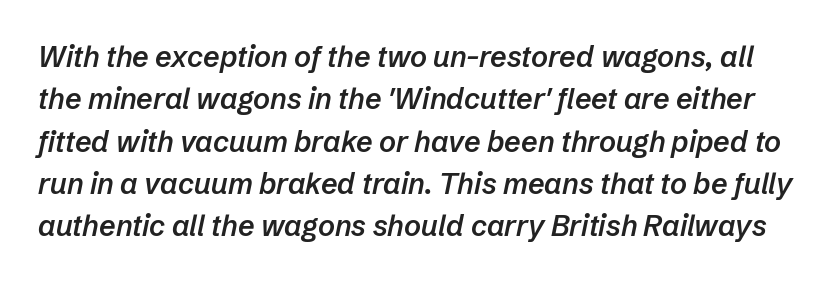
Type without underlining. Proportional: the letters do not fall into vertical columns. Quick note: interline space is typical. This rendering leaves character spacing at its baseline value. Slanted lettering throughout.
